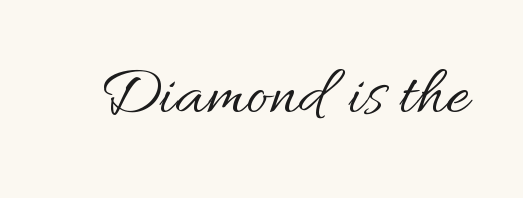
Q: Is the text bold? A: No.
Q: Is the text italic (slanted)? A: Yes.
Q: Is the text underlined? A: No.
Q: Is the spacing between letters normal or unusually wide? A: Normal.
Q: Width (condensed, normal, or wide)? A: Normal.
Q: Stroke contrast? A: Medium.
Q: x-height? A: Small.
Q: Monospaced? A: No.
